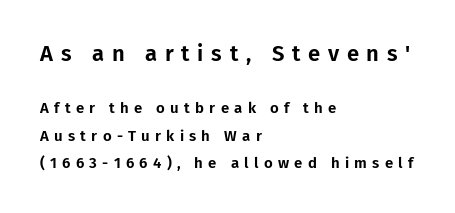
{"italic": "no", "underline": "no", "align": "left", "line_spacing_ratio": 1.84, "letter_spacing": "wide", "letter_spacing_em": 0.35, "larger_block": "first", "size_ratio": 1.47, "glyph_px": 22}
